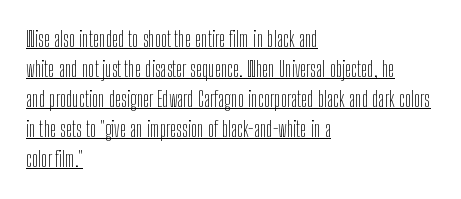
Q: Is the text bold? A: No.
Q: Is the text italic (slanted)? A: No, it is upright.
Q: Is the text underlined? A: Yes.
Q: How is the paragraph aligned? A: Left-aligned.
Q: Is the spacing between letters normal or unusually wide? A: Normal.
Q: Is the spacing between lines tight, normal or loose? A: Normal.
